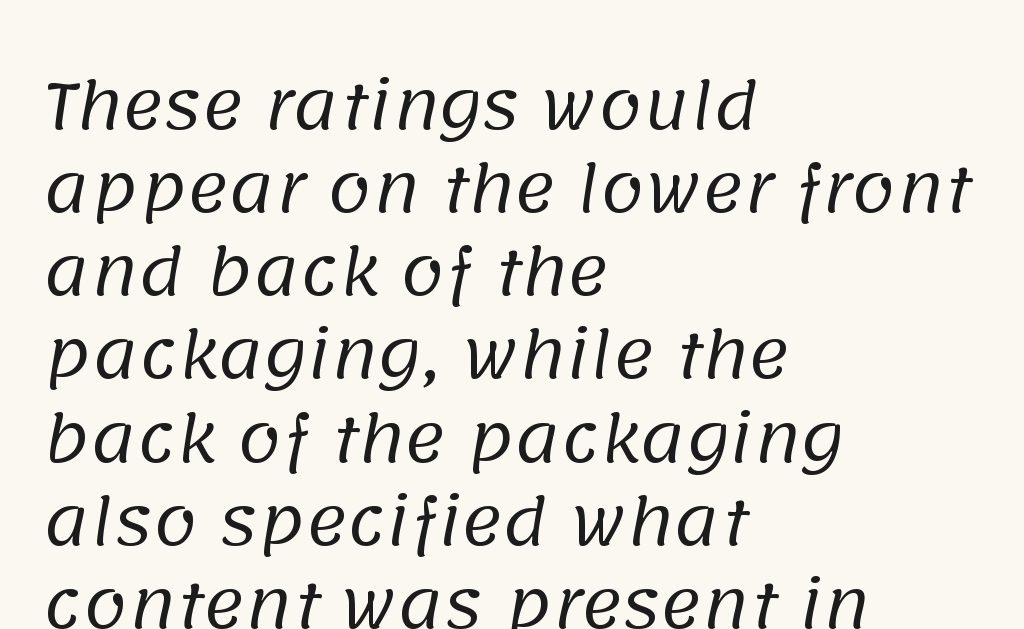
Q: Is the text bold? A: No.
Q: Is the typeface a serif or a sans-serif typeface? A: Sans-serif.
Q: Is the text underlined? A: No.
Q: How is the paragraph aligned? A: Left-aligned.
Q: Is the spacing between letters normal or unusually wide? A: Normal.
Q: Is the spacing between lines tight, normal or loose? A: Normal.
Q: Width (condensed, normal, or wide)? A: Normal.
Q: Stroke contrast? A: Low.
Q: x-height? A: Large.
Q: Monospaced? A: No.
